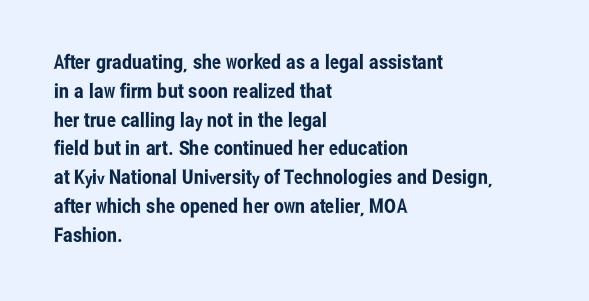
Default kerning and tracking; the words read as compact shapes. The type sits square on the baseline with zero lean. How would I describe the line gaps? Plain and ordinary. The zone under the glyphs is completely vacant. The lines are quadded left.
